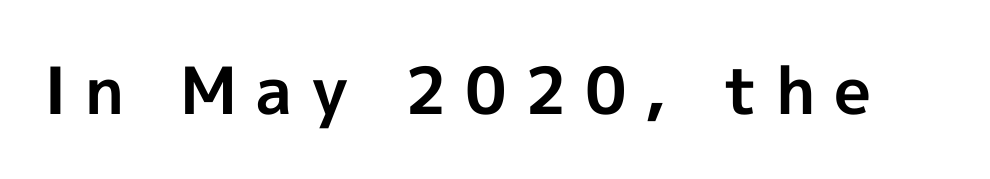
{"serif": "no", "italic": "no", "bold": "yes", "weight": "bold", "width": "normal", "x_height": "medium", "monospaced": "no", "underline": "no", "letter_spacing": "wide", "letter_spacing_em": 0.28, "glyph_px": 65}
